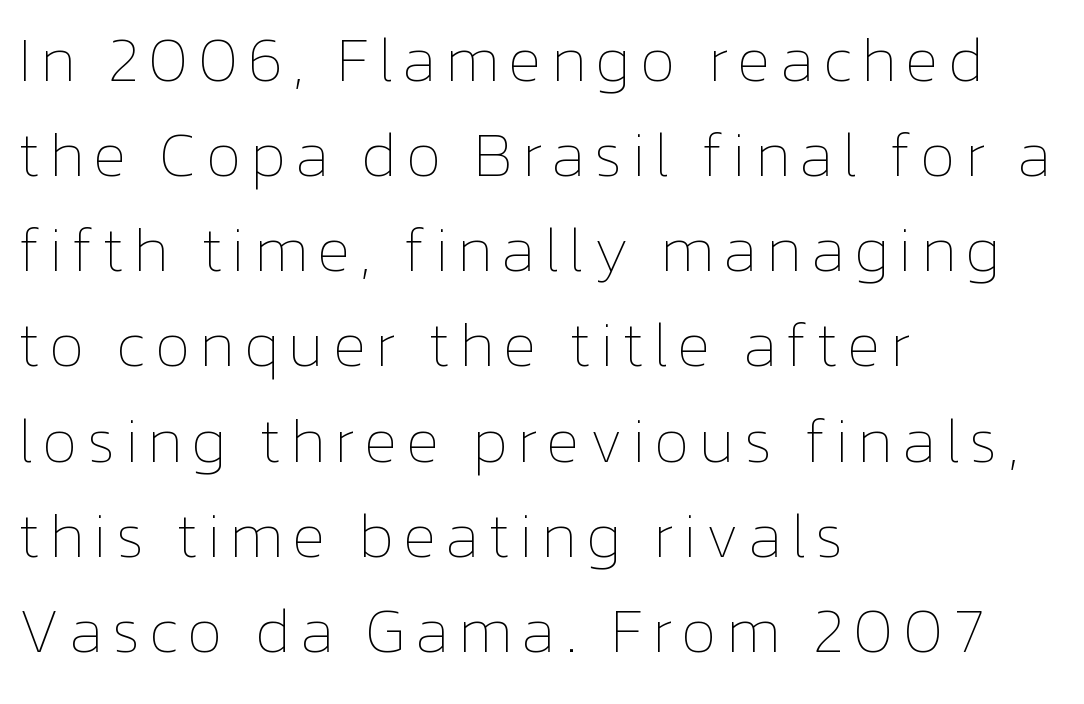
Q: Is the text bold? A: No.
Q: Is the text italic (slanted)? A: No, it is upright.
Q: Is the text underlined? A: No.
Q: How is the paragraph aligned? A: Left-aligned.
Q: Is the spacing between lines tight, normal or loose? A: Normal.
Q: Width (condensed, normal, or wide)? A: Normal.
Q: Stroke contrast? A: Low.
Q: x-height? A: Medium.
Q: Monospaced? A: No.
